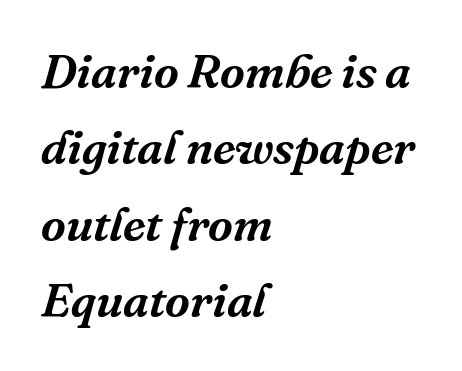
The image shows 48 px serif type, italic (leaning right); set left-aligned, normal line spacing (1.59x), normal letter spacing, not underlined; medium stroke contrast and a medium x-height.
